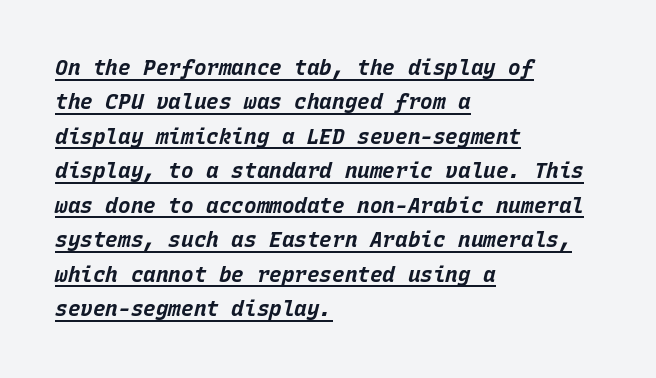
{"italic": "yes", "lean": "right", "slant_degrees": 15, "bold": "yes", "underline": "yes", "align": "left", "line_spacing": "normal", "line_spacing_ratio": 1.64, "letter_spacing": "normal", "letter_spacing_em": 0.0, "glyph_px": 21}
